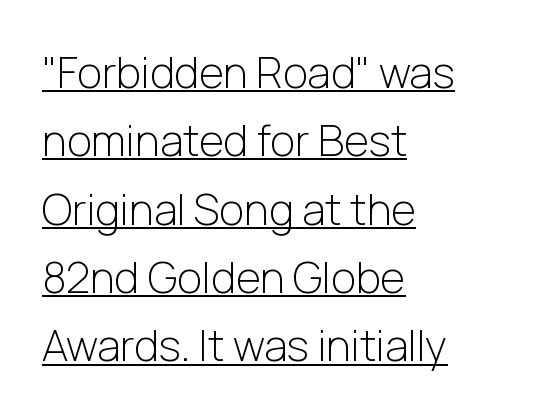
{"serif": "no", "italic": "no", "bold": "no", "weight": "light", "width": "normal", "stroke_contrast": "low", "x_height": "medium", "monospaced": "no", "underline": "yes", "align": "left", "line_spacing": "normal", "line_spacing_ratio": 1.59, "letter_spacing": "normal", "letter_spacing_em": 0.0, "glyph_px": 43}
